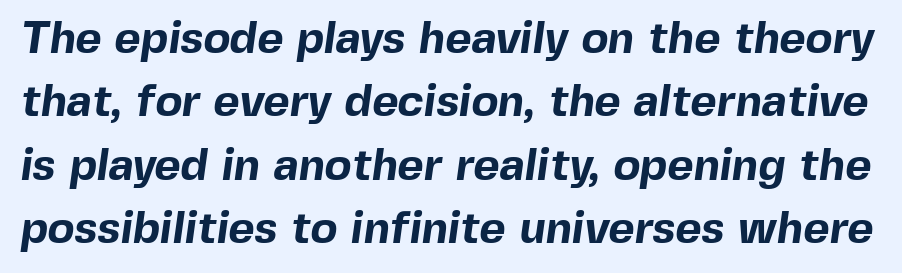
{"serif": "no", "bold": "yes", "weight": "bold", "width": "normal", "x_height": "medium", "monospaced": "no", "underline": "no", "line_spacing": "normal", "line_spacing_ratio": 1.41, "letter_spacing": "normal", "letter_spacing_em": 0.0, "glyph_px": 45}
